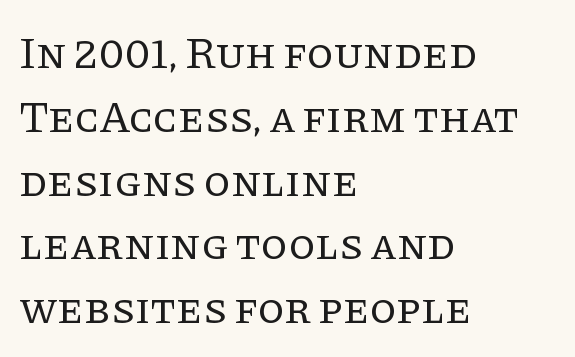
{"serif": "yes", "italic": "no", "bold": "no", "weight": "regular", "width": "normal", "stroke_contrast": "low", "x_height": "large", "monospaced": "no", "underline": "no", "align": "left", "line_spacing": "normal", "line_spacing_ratio": 1.45, "letter_spacing": "normal", "letter_spacing_em": 0.0, "glyph_px": 44}
